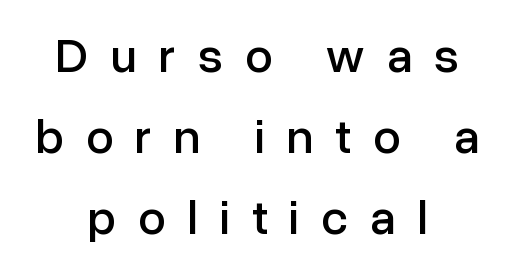
{"serif": "no", "italic": "no", "width": "normal", "stroke_contrast": "low", "x_height": "medium", "monospaced": "no", "underline": "no", "align": "center", "line_spacing": "normal", "line_spacing_ratio": 1.65, "letter_spacing": "wide", "letter_spacing_em": 0.45, "glyph_px": 49}
